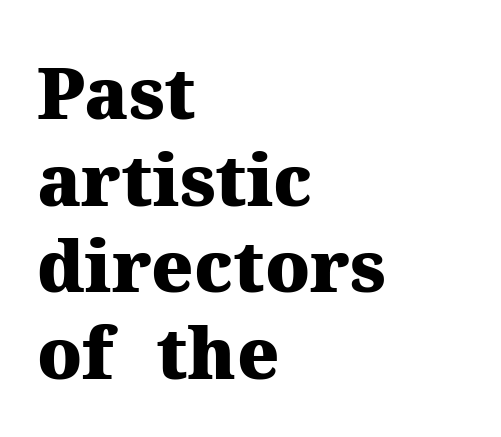
Q: Is the text bold? A: Yes.
Q: Is the text italic (slanted)? A: No, it is upright.
Q: Is the typeface a serif or a sans-serif typeface? A: Serif.
Q: Is the text underlined? A: No.
Q: How is the paragraph aligned? A: Left-aligned.
Q: Is the spacing between letters normal or unusually wide? A: Normal.
Q: Width (condensed, normal, or wide)? A: Normal.
Q: Stroke contrast? A: Medium.
Q: x-height? A: Medium.
Q: Monospaced? A: No.
